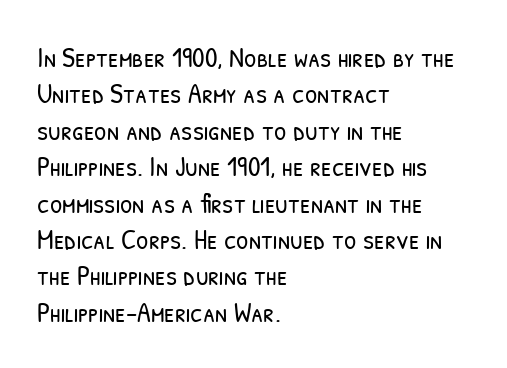
Q: Is the text bold? A: No.
Q: Is the typeface a serif or a sans-serif typeface? A: Sans-serif.
Q: Is the text underlined? A: No.
Q: How is the paragraph aligned? A: Left-aligned.
Q: Is the spacing between letters normal or unusually wide? A: Normal.
Q: Is the spacing between lines tight, normal or loose? A: Normal.
Q: Width (condensed, normal, or wide)? A: Condensed.
Q: Stroke contrast? A: Low.
Q: x-height? A: Medium.
Q: Monospaced? A: No.
